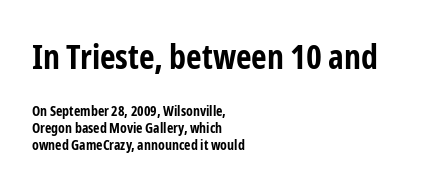
Q: Is the text bold? A: Yes.
Q: Is the text italic (slanted)? A: No, it is upright.
Q: Is the typeface a serif or a sans-serif typeface? A: Sans-serif.
Q: Is the text underlined? A: No.
Q: How is the paragraph aligned? A: Left-aligned.
Q: Is the spacing between letters normal or unusually wide? A: Normal.
Q: Which block of text is set in a larger size, the first (top) or the second (bottom)? A: The first (top) one.
Q: Width (condensed, normal, or wide)? A: Condensed.
Q: Stroke contrast? A: Low.
Q: x-height? A: Medium.
Q: Monospaced? A: No.
